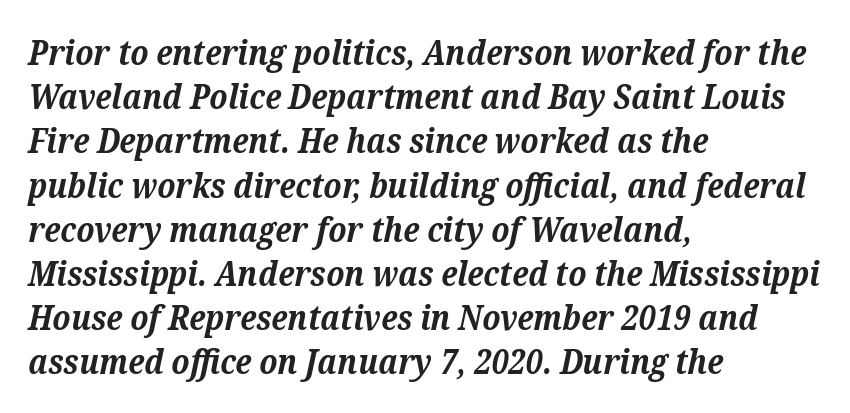
Where is the straight margin? On the left. A normal amount of white space separates one row of letters from the next. These lines are rendered in a variable-pitch font. Lines of text with bare space underneath.
